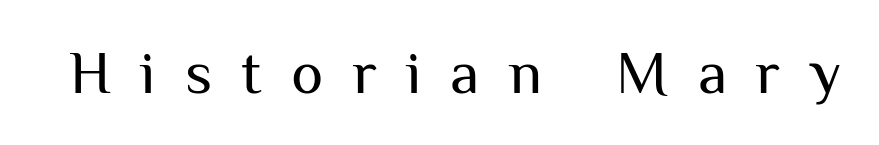
The image shows 61 px regular-weight sans-serif type, upright; set unusually wide letter spacing (+0.48 em), not underlined; medium stroke contrast and a medium x-height.
